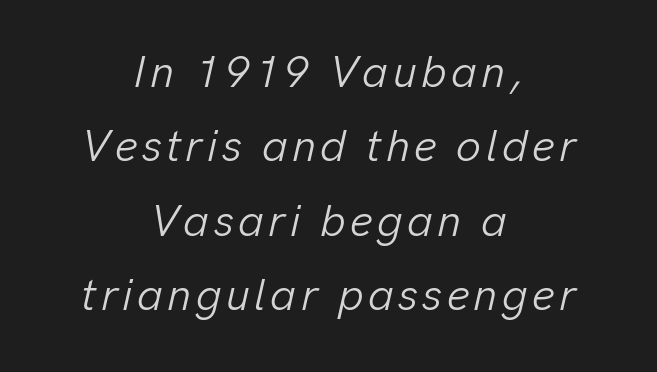
The letters advance in unequal steps, a hallmark of proportional type. Regular leading. Stroke thickness stays within the range of a standard reading face or lighter. The lines are quadded center. Slant detected: the letters are inclined.
